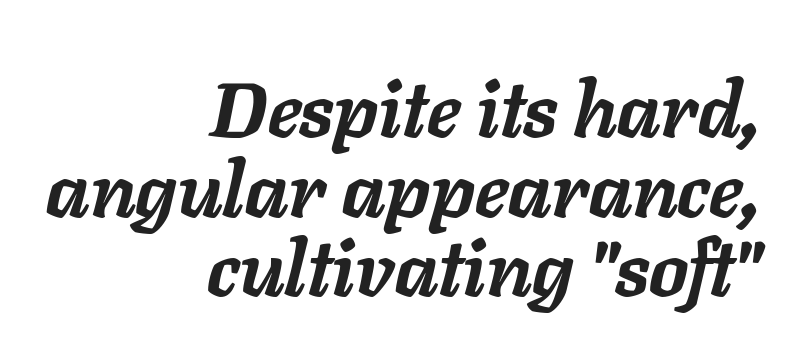
The setting favours the right margin, as signatures and pull-quotes sometimes do. Varying glyph widths throughout — classic text-font behaviour. A full-strength bold gives these letters their thick strokes. The gaps between neighbouring characters are ordinary and unremarkable.
